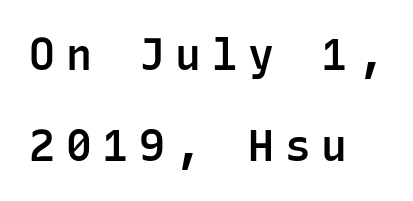
Q: Is the text bold? A: Semi-bold.
Q: Is the text italic (slanted)? A: No, it is upright.
Q: Is the typeface a serif or a sans-serif typeface? A: Sans-serif.
Q: Is the text underlined? A: No.
Q: How is the paragraph aligned? A: Left-aligned.
Q: Is the spacing between letters normal or unusually wide? A: Unusually wide.
Q: Is the spacing between lines tight, normal or loose? A: Loose.
Q: Width (condensed, normal, or wide)? A: Normal.
Q: Stroke contrast? A: Low.
Q: x-height? A: Medium.
Q: Monospaced? A: Yes.
